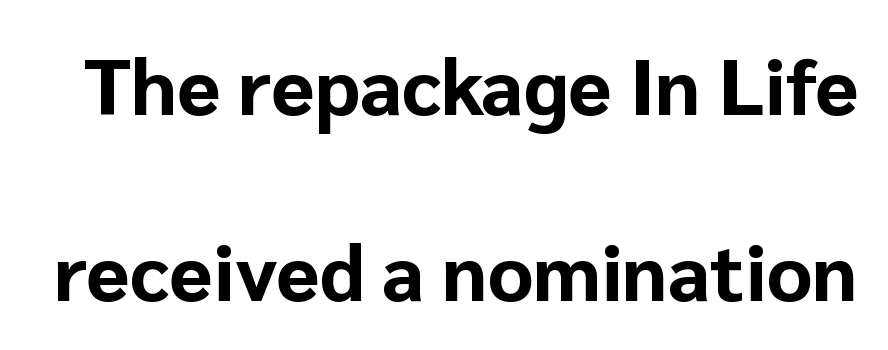
Q: Is the text bold? A: Yes.
Q: Is the text italic (slanted)? A: No, it is upright.
Q: Is the typeface a serif or a sans-serif typeface? A: Sans-serif.
Q: Is the text underlined? A: No.
Q: Is the spacing between letters normal or unusually wide? A: Normal.
Q: Is the spacing between lines tight, normal or loose? A: Loose.
Q: Width (condensed, normal, or wide)? A: Normal.
Q: Stroke contrast? A: Low.
Q: x-height? A: Medium.
Q: Monospaced? A: No.
